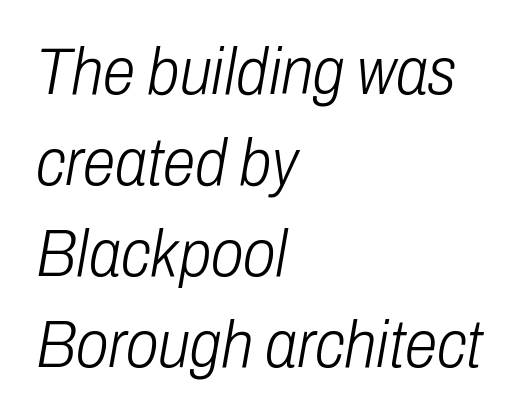
The image shows 66 px light, condensed type, italic (leaning right); set left-aligned, normal line spacing (1.38x), normal letter spacing, not underlined; low stroke contrast and a medium x-height.
